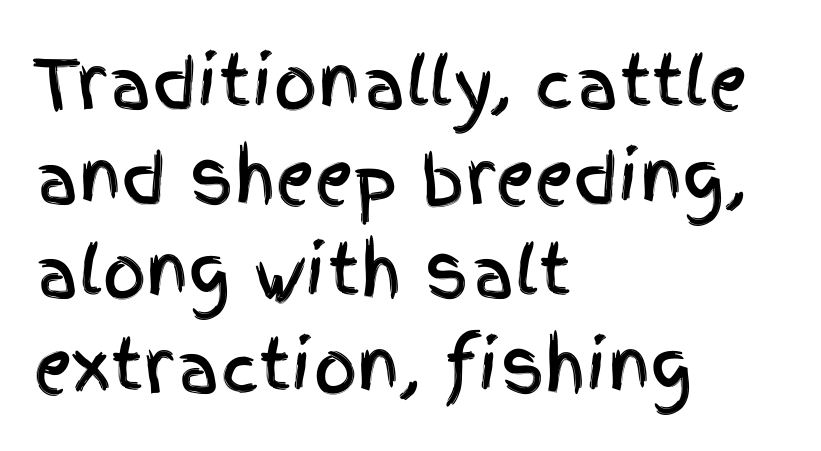
Spacing verdict: proportional, widths tailored to each character. Left-aligned paragraph, ragged on the right. What's the leading like? Ordinary, nothing unusual. Observe the ordinary spacing: letters are neighbours, not strangers. The type family on display is of the sans-serif kind.
